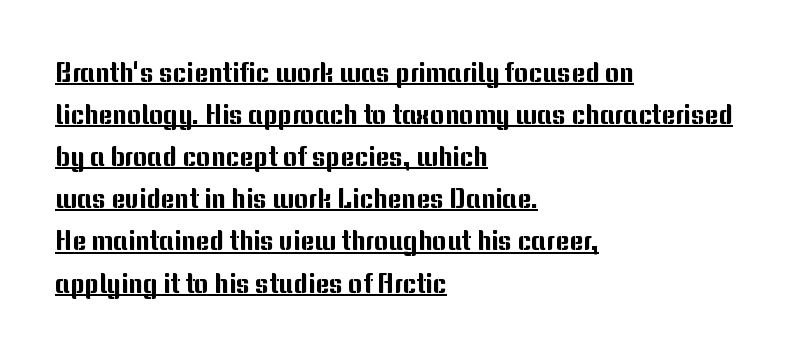
The glyphs are accompanied by a horizontal stroke just below them. Is the letter spacing exaggerated? No — it looks like the ordinary default. Line beginnings align vertically; line endings do not. Rows of type keep a routine distance in the vertical direction. Ascenders rise straight up at ninety degrees.
